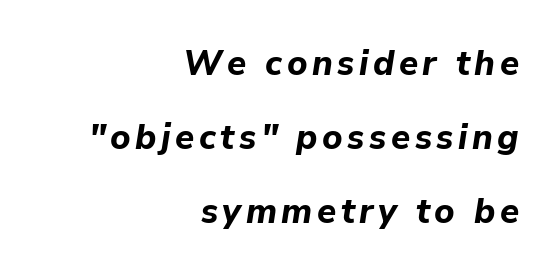
Q: Is the text bold? A: Yes.
Q: Is the text italic (slanted)? A: Yes, it leans right by about 9 degrees.
Q: Is the text underlined? A: No.
Q: How is the paragraph aligned? A: Right-aligned.
Q: Is the spacing between lines tight, normal or loose? A: Loose.
Q: Width (condensed, normal, or wide)? A: Normal.
Q: Stroke contrast? A: Low.
Q: x-height? A: Medium.
Q: Monospaced? A: No.
